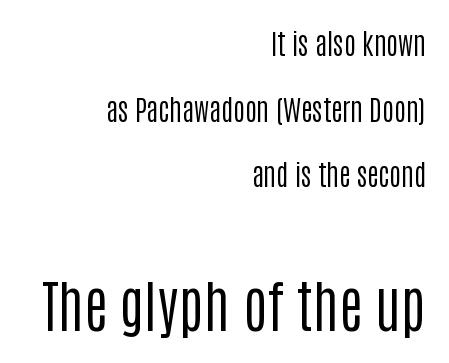
The image shows 57 px regular-weight, condensed sans-serif type, upright; set right-aligned, loose line spacing (2.34x), normal letter spacing, not underlined; the second (bottom) block is 2.04x larger; low stroke contrast and a large x-height.
